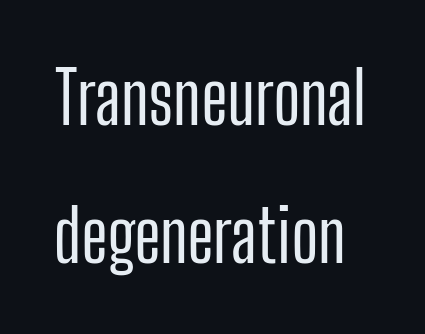
The image shows 72 px condensed sans-serif type, upright; set loose line spacing (1.92x), normal letter spacing, not underlined; low stroke contrast and a medium x-height.
